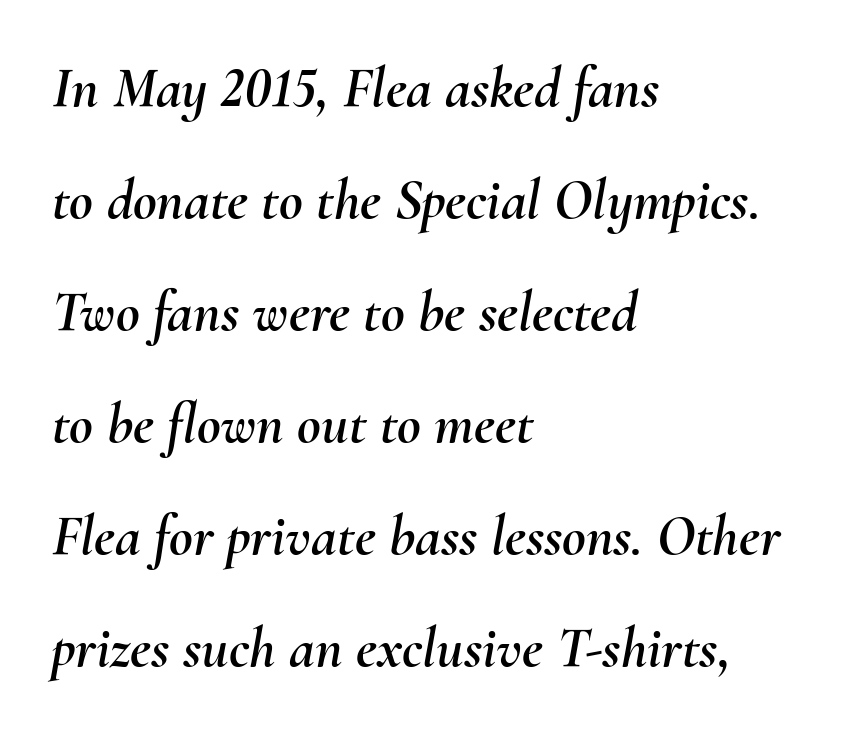
Q: Is the text italic (slanted)? A: Yes, it leans right by about 10 degrees.
Q: Is the text underlined? A: No.
Q: How is the paragraph aligned? A: Left-aligned.
Q: Is the spacing between letters normal or unusually wide? A: Normal.
Q: Is the spacing between lines tight, normal or loose? A: Loose.
Q: Width (condensed, normal, or wide)? A: Normal.
Q: Stroke contrast? A: Medium.
Q: x-height? A: Small.
Q: Monospaced? A: No.
